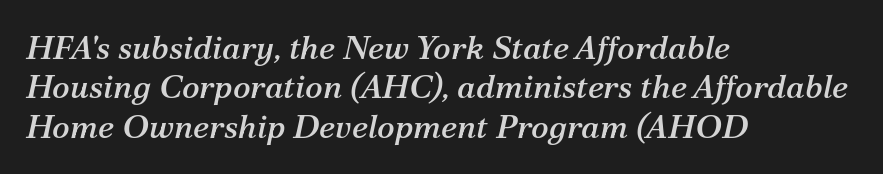
{"serif": "yes", "italic": "yes", "lean": "right", "slant_degrees": 12, "width": "normal", "stroke_contrast": "medium", "x_height": "medium", "monospaced": "no", "underline": "no", "align": "left", "line_spacing_ratio": 1.19, "letter_spacing": "normal", "letter_spacing_em": 0.0, "glyph_px": 33}
